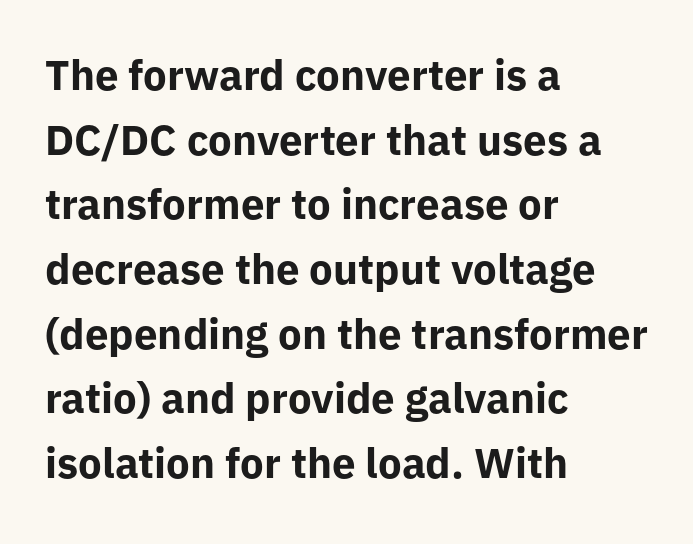
Q: Is the text bold? A: Yes.
Q: Is the text italic (slanted)? A: No, it is upright.
Q: Is the typeface a serif or a sans-serif typeface? A: Sans-serif.
Q: Is the text underlined? A: No.
Q: How is the paragraph aligned? A: Left-aligned.
Q: Is the spacing between letters normal or unusually wide? A: Normal.
Q: Is the spacing between lines tight, normal or loose? A: Normal.
Q: Width (condensed, normal, or wide)? A: Normal.
Q: Stroke contrast? A: Low.
Q: x-height? A: Medium.
Q: Monospaced? A: No.
